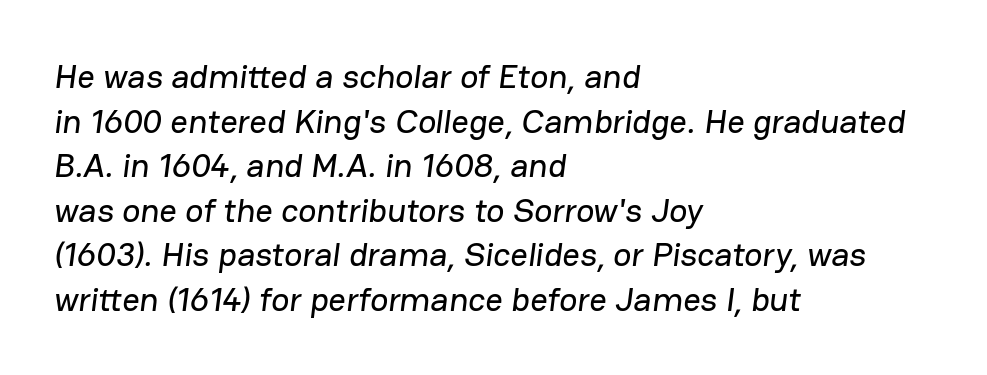
This sample is left-justified, so line endings fall wherever the words run out. A typesetter would label this face a sans. Glyph-to-glyph distance matches everyday printed text. The letters advance in unequal steps, a hallmark of proportional type.
